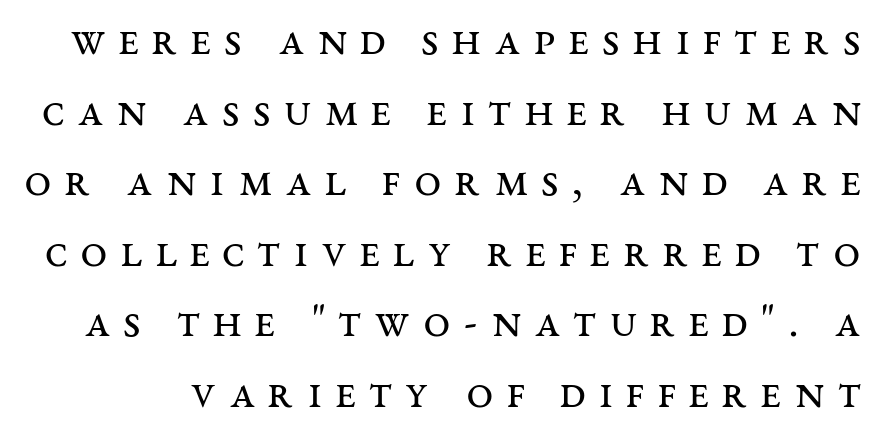
{"serif": "yes", "italic": "no", "bold": "no", "weight": "regular", "width": "wide", "stroke_contrast": "medium", "x_height": "large", "monospaced": "no", "underline": "no", "line_spacing": "normal", "line_spacing_ratio": 1.47, "letter_spacing": "wide", "letter_spacing_em": 0.27, "glyph_px": 48}
